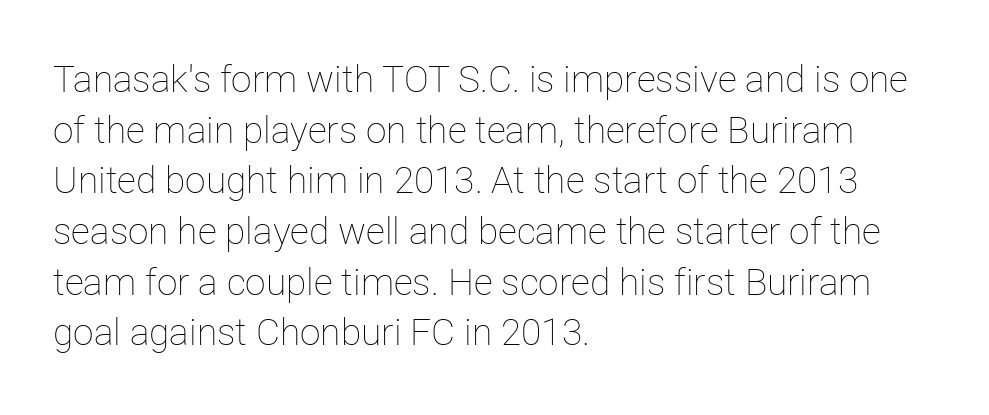
The image shows 37 px thin type, upright; set left-aligned, normal line spacing (1.37x), normal letter spacing, not underlined; low stroke contrast and a medium x-height.
